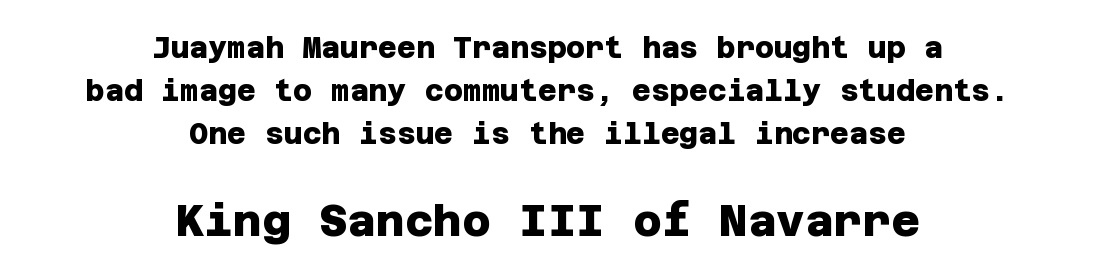
The image shows 44 px heavy sans-serif type; set centered, normal line spacing (1.48x), normal letter spacing, not underlined; the second (bottom) block is 1.52x larger; low stroke contrast and a large x-height.
